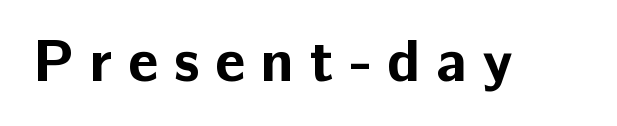
{"serif": "no", "italic": "no", "bold": "yes", "weight": "bold", "width": "normal", "stroke_contrast": "low", "x_height": "medium", "monospaced": "no", "underline": "no", "letter_spacing": "wide", "letter_spacing_em": 0.26, "glyph_px": 60}
